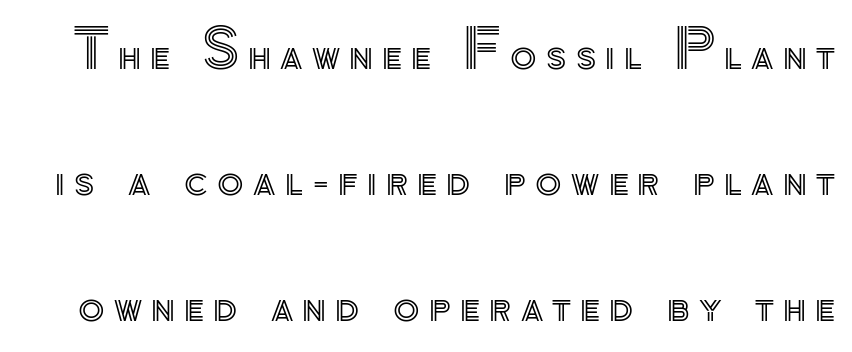
Q: Is the text italic (slanted)? A: No, it is upright.
Q: Is the text underlined? A: No.
Q: Is the spacing between lines tight, normal or loose? A: Loose.
Q: Width (condensed, normal, or wide)? A: Normal.
Q: x-height? A: Small.
Q: Monospaced? A: No.
